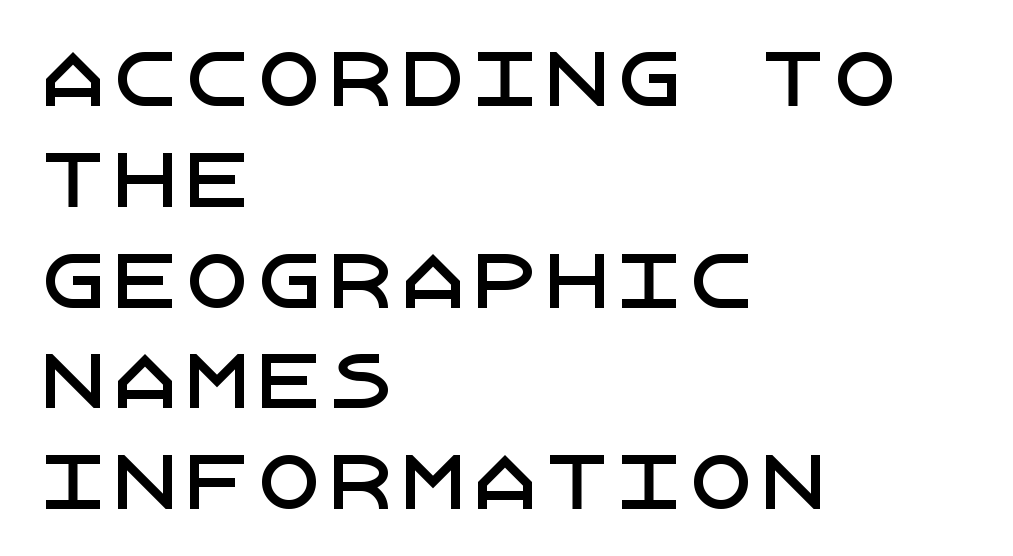
Evenly set lines give the paragraph a standard silhouette. The text block is weighted toward the left margin, trailing off unevenly rightward. The face used here is rendered with its standard letterfit. Check the space under the baseline: it is left empty. Is this a sans? Yes — the strokes have no serifs.
